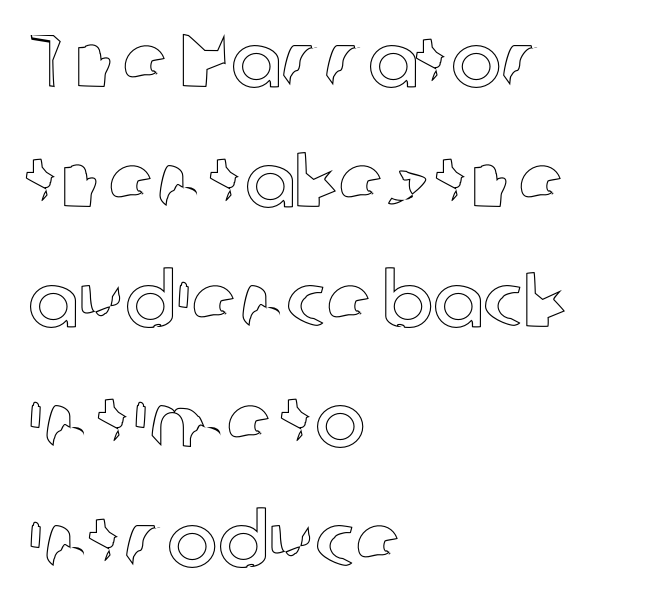
Q: Is the text italic (slanted)? A: No, it is upright.
Q: Is the text underlined? A: No.
Q: How is the paragraph aligned? A: Left-aligned.
Q: Is the spacing between letters normal or unusually wide? A: Normal.
Q: Is the spacing between lines tight, normal or loose? A: Normal.
Q: Width (condensed, normal, or wide)? A: Normal.
Q: x-height? A: Medium.
Q: Monospaced? A: No.
